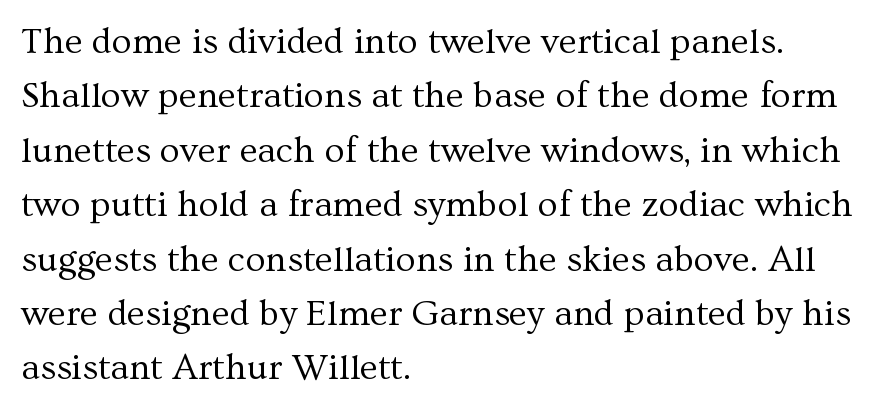
{"serif": "yes", "italic": "no", "bold": "no", "weight": "regular", "width": "normal", "stroke_contrast": "medium", "x_height": "medium", "monospaced": "no", "underline": "no", "align": "left", "line_spacing": "normal", "line_spacing_ratio": 1.47, "letter_spacing": "normal", "letter_spacing_em": 0.0, "glyph_px": 37}
